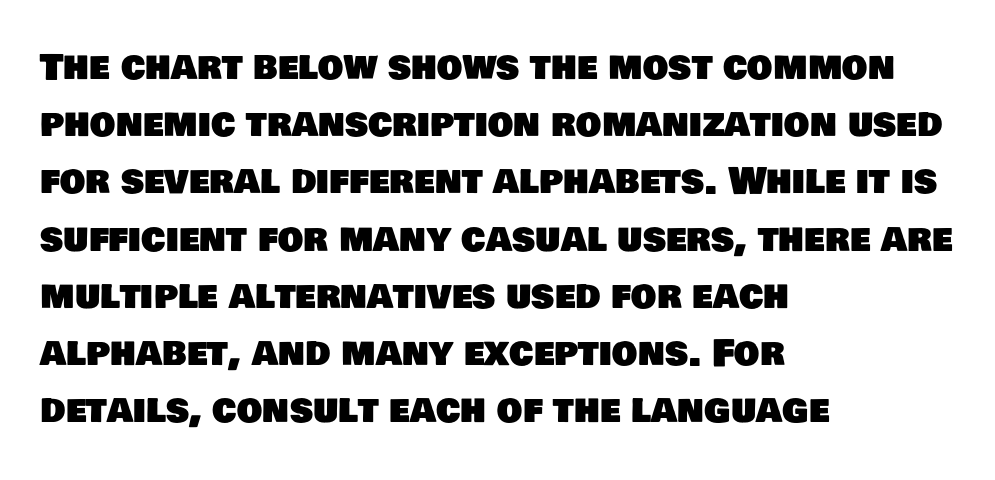
The image shows 36 px sans-serif type; set left-aligned, normal line spacing (1.59x), normal letter spacing, not underlined; low stroke contrast and a large x-height.
